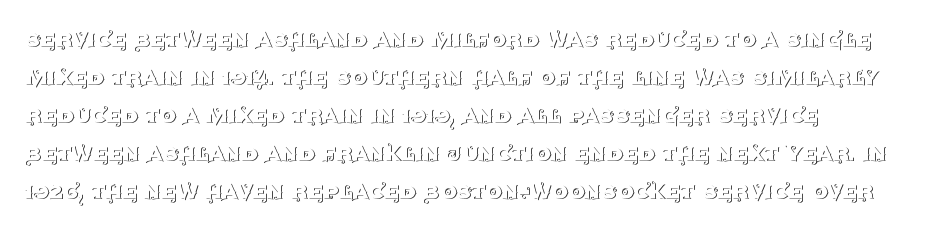
Q: Is the text bold? A: No.
Q: Is the text italic (slanted)? A: No, it is upright.
Q: Is the text underlined? A: No.
Q: How is the paragraph aligned? A: Left-aligned.
Q: Is the spacing between letters normal or unusually wide? A: Normal.
Q: Is the spacing between lines tight, normal or loose? A: Normal.
